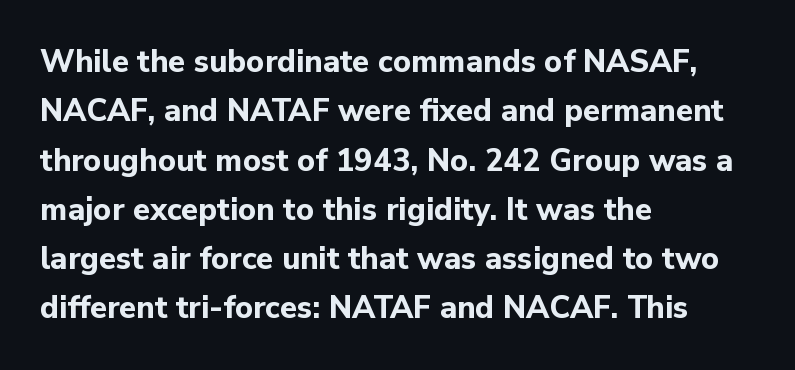
Emphasis by weight is at full strength: bold. The specimen reads as upright at a glance. Short note: letters normally spaced. The rendering uses natural spacing where letterforms have individual widths.
